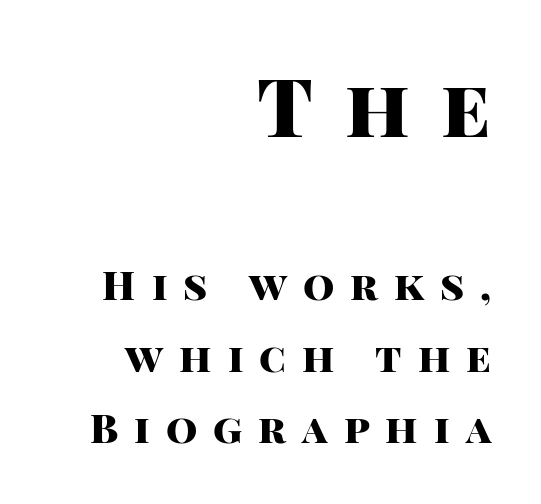
Q: Is the text bold? A: Yes.
Q: Is the text italic (slanted)? A: No, it is upright.
Q: Is the typeface a serif or a sans-serif typeface? A: Sans-serif.
Q: Is the text underlined? A: No.
Q: How is the paragraph aligned? A: Right-aligned.
Q: Is the spacing between letters normal or unusually wide? A: Unusually wide.
Q: Which block of text is set in a larger size, the first (top) or the second (bottom)? A: The first (top) one.
Q: Width (condensed, normal, or wide)? A: Normal.
Q: Stroke contrast? A: High.
Q: x-height? A: Large.
Q: Monospaced? A: No.
